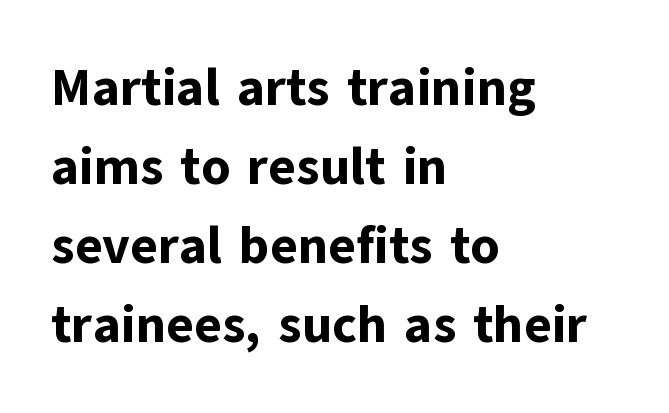
{"serif": "no", "italic": "no", "bold": "yes", "weight": "bold", "width": "normal", "stroke_contrast": "low", "x_height": "medium", "monospaced": "no", "underline": "no", "align": "left", "line_spacing": "normal", "line_spacing_ratio": 1.52, "letter_spacing": "normal", "letter_spacing_em": 0.0, "glyph_px": 52}
